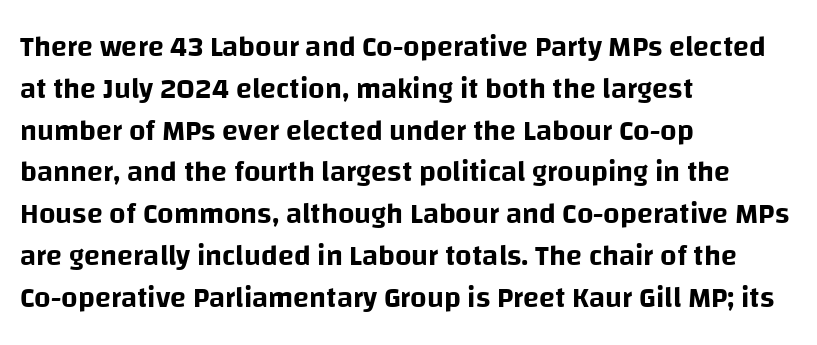
Q: Is the text italic (slanted)? A: No, it is upright.
Q: Is the typeface a serif or a sans-serif typeface? A: Sans-serif.
Q: Is the text underlined? A: No.
Q: How is the paragraph aligned? A: Left-aligned.
Q: Is the spacing between letters normal or unusually wide? A: Normal.
Q: Is the spacing between lines tight, normal or loose? A: Normal.
Q: Width (condensed, normal, or wide)? A: Normal.
Q: Stroke contrast? A: Low.
Q: x-height? A: Large.
Q: Monospaced? A: No.
